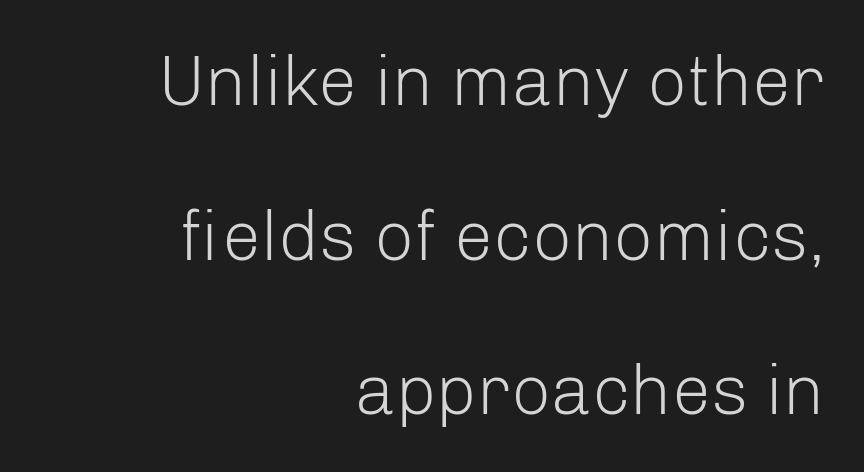
{"serif": "no", "italic": "no", "bold": "no", "weight": "light", "width": "normal", "stroke_contrast": "low", "x_height": "medium", "monospaced": "no", "underline": "no", "align": "right", "line_spacing": "loose", "line_spacing_ratio": 2.21, "letter_spacing": "normal", "letter_spacing_em": 0.0, "glyph_px": 70}
